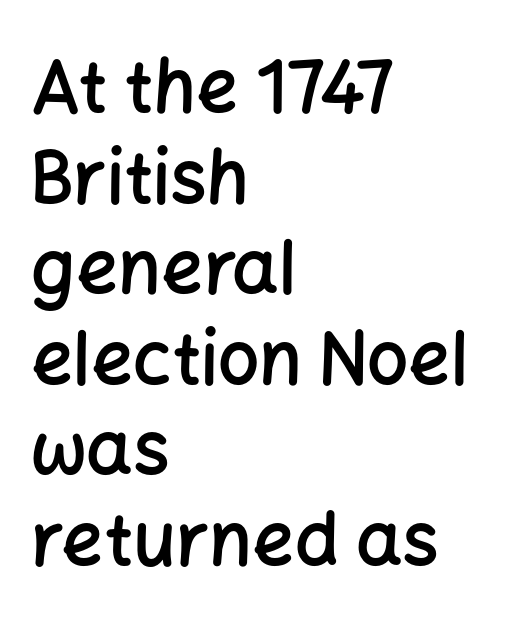
As a designer I'd log this as weight 600, semibold. The passage shown is typed in a proportional face where columns would drift. The letterforms sit shoulder to shoulder at normal distance. Descenders are the only things crossing below the line. This sample uses an upright cut, with every glyph sitting square on the baseline. Serifs: no, the terminals of the letterforms are clean.
